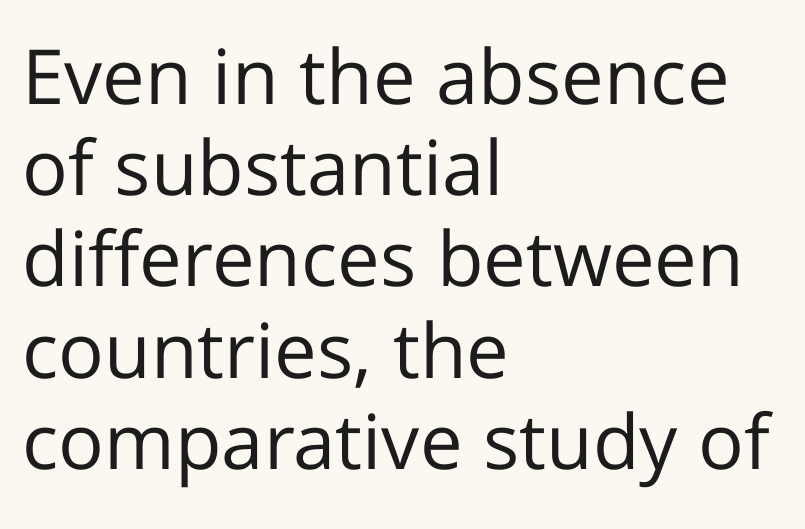
Q: Is the text bold? A: No.
Q: Is the text italic (slanted)? A: No, it is upright.
Q: Is the typeface a serif or a sans-serif typeface? A: Sans-serif.
Q: Is the text underlined? A: No.
Q: How is the paragraph aligned? A: Left-aligned.
Q: Is the spacing between letters normal or unusually wide? A: Normal.
Q: Width (condensed, normal, or wide)? A: Normal.
Q: Stroke contrast? A: Low.
Q: x-height? A: Medium.
Q: Monospaced? A: No.
